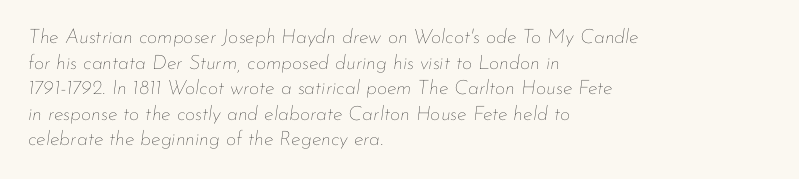
Slant detected: the letters are inclined. The strip under each line holds only bare page. Alignment: flush left. Nothing heavy about these letters — not bold at all. Notice how descenders clear the ascenders below comfortably — that's standard leading. Look at the tracking — it's just the regular setting, nothing added.
